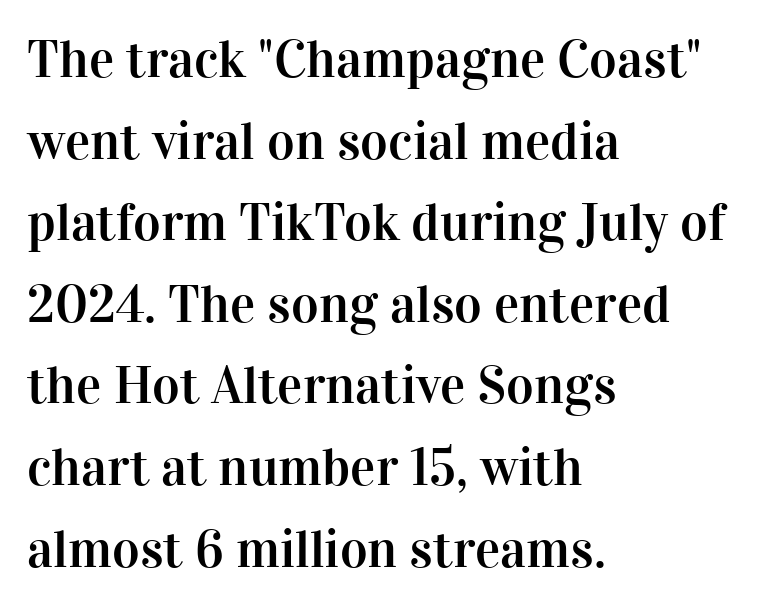
{"serif": "yes", "italic": "no", "width": "normal", "stroke_contrast": "high", "x_height": "medium", "monospaced": "no", "underline": "no", "align": "left", "line_spacing": "normal", "line_spacing_ratio": 1.54, "letter_spacing": "normal", "letter_spacing_em": 0.0, "glyph_px": 53}
